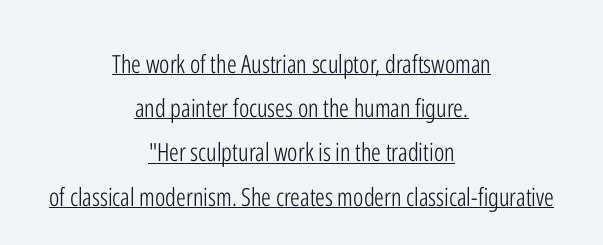
The image shows 25 px text type, upright; set centered, line spacing 1.77x, normal letter spacing, underlined.
